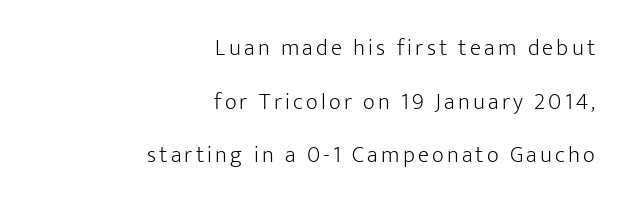
The image shows 23 px text type, upright; set right-aligned, loose line spacing (2.33x), not underlined.
